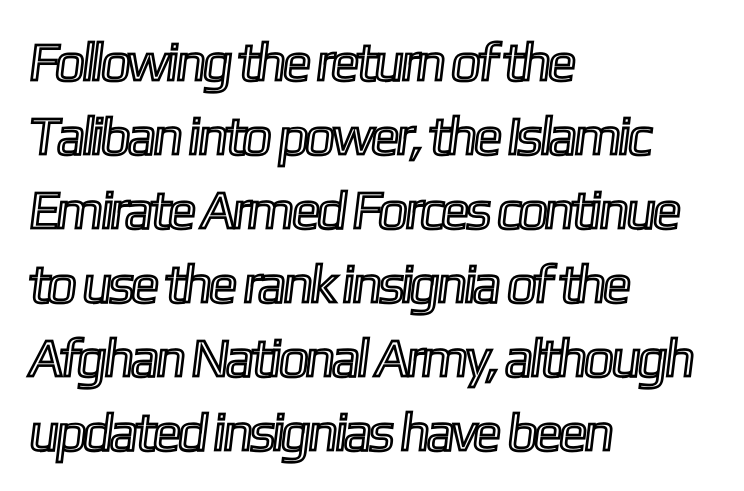
{"width": "condensed", "x_height": "medium", "monospaced": "no", "underline": "no", "align": "left", "line_spacing": "normal", "line_spacing_ratio": 1.37, "letter_spacing": "normal", "letter_spacing_em": 0.0, "glyph_px": 54}
